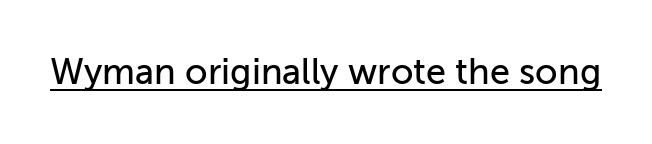
A sans-serif font was chosen for this passage. Ordinary non-slanted type is in use. Glyph-to-glyph distance matches everyday printed text. Compared with undecorated copy, this sample adds a rule below the words.
